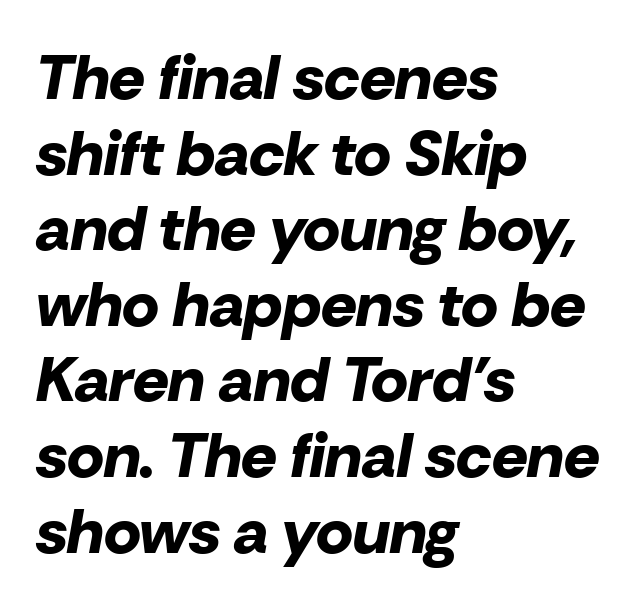
The image shows 63 px bold type, italic (leaning right); set left-aligned, line spacing 1.2x, normal letter spacing, not underlined; low stroke contrast and a medium x-height.
